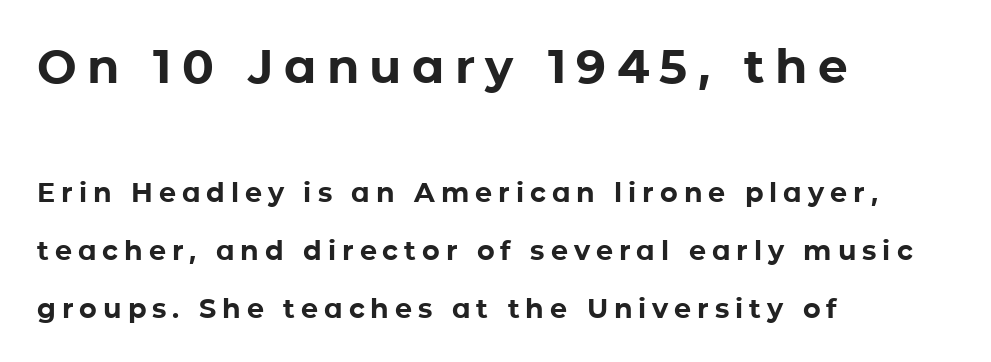
The image shows 47 px bold sans-serif type, upright; set left-aligned, loose line spacing (2.14x), unusually wide letter spacing (+0.22 em), not underlined; the first (top) block is 1.74x larger; low stroke contrast and a medium x-height.
